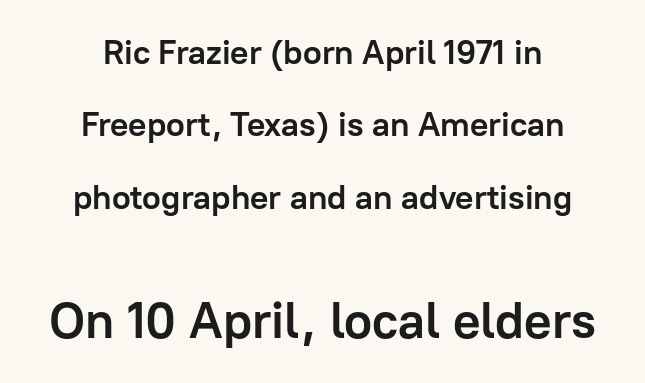
The image shows 51 px semibold sans-serif type, upright; set centered, loose line spacing (2.13x), normal letter spacing, not underlined; the second (bottom) block is 1.5x larger; low stroke contrast and a medium x-height.
